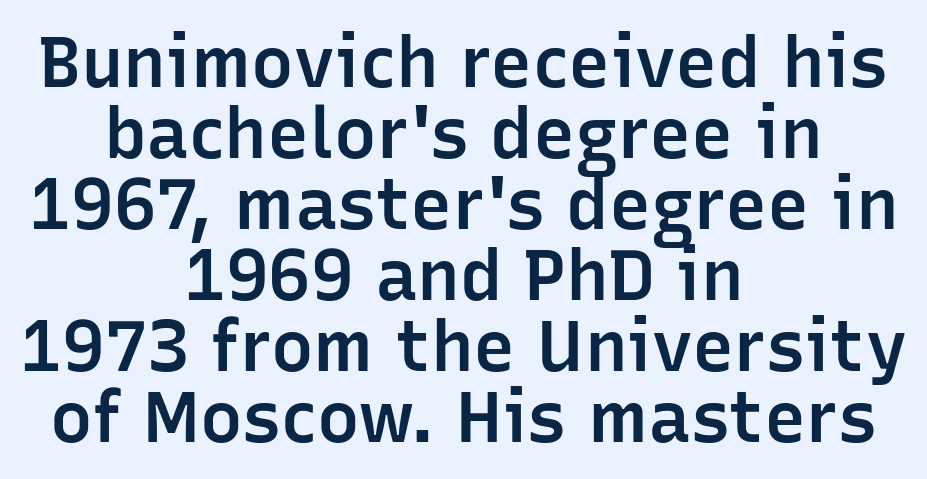
{"serif": "no", "italic": "no", "bold": "semi", "weight": "semibold", "width": "normal", "stroke_contrast": "low", "x_height": "medium", "monospaced": "no", "underline": "no", "align": "center", "line_spacing": "tight", "line_spacing_ratio": 1.0, "letter_spacing": "normal", "letter_spacing_em": 0.0, "glyph_px": 71}
